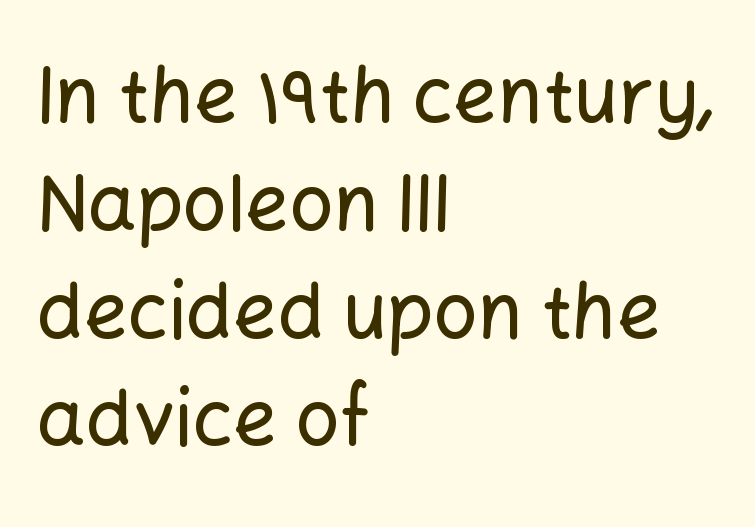
{"serif": "no", "italic": "no", "width": "normal", "stroke_contrast": "low", "x_height": "medium", "monospaced": "no", "underline": "no", "align": "left", "line_spacing": "normal", "line_spacing_ratio": 1.4, "letter_spacing": "normal", "letter_spacing_em": 0.0, "glyph_px": 77}
